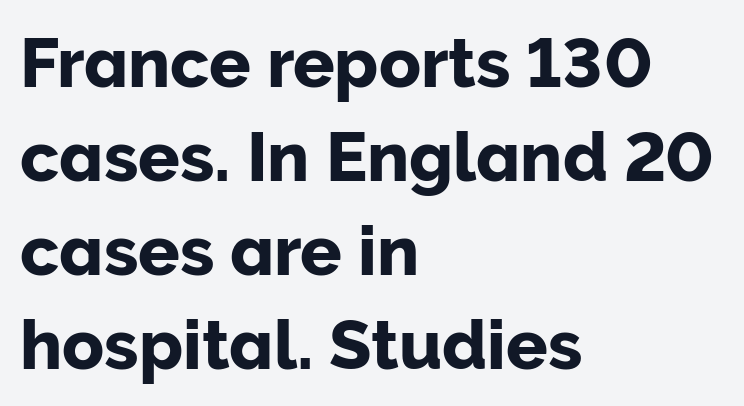
In terms of letterform style, serifs are entirely absent. The lines in this sample share a left origin and differ only in where they stop. The gaps between neighbouring characters are ordinary and unremarkable. Type without underlining. Compared with typical paragraphs, the rows here are spaced about the same.
